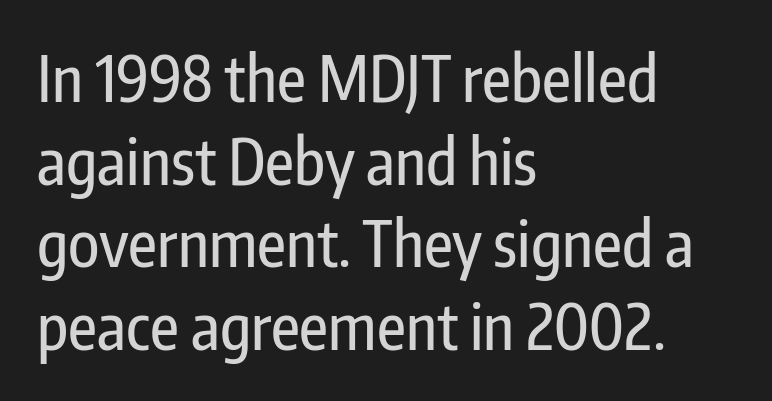
The compositor pushed each line to the left boundary. Each letter keeps its own natural width here, so spacing adapts to shape. Notice how descenders clear the ascenders below comfortably — that's standard leading. Is there any slant? The stems are plumb. Descenders hang freely into open space. The typeface chosen for these lines omits serifs.
